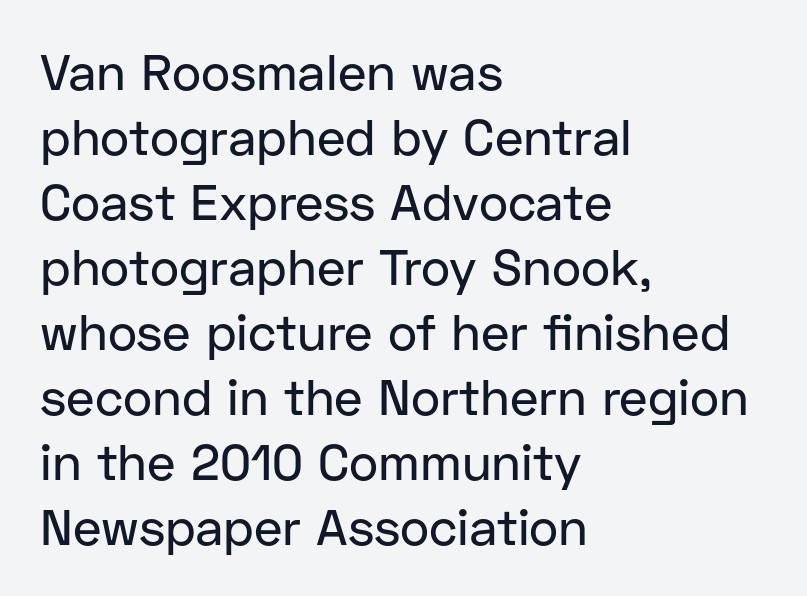
Q: Is the text italic (slanted)? A: No, it is upright.
Q: Is the typeface a serif or a sans-serif typeface? A: Sans-serif.
Q: Is the text underlined? A: No.
Q: How is the paragraph aligned? A: Left-aligned.
Q: Is the spacing between letters normal or unusually wide? A: Normal.
Q: Is the spacing between lines tight, normal or loose? A: Normal.
Q: Width (condensed, normal, or wide)? A: Normal.
Q: Stroke contrast? A: Low.
Q: x-height? A: Medium.
Q: Monospaced? A: No.
